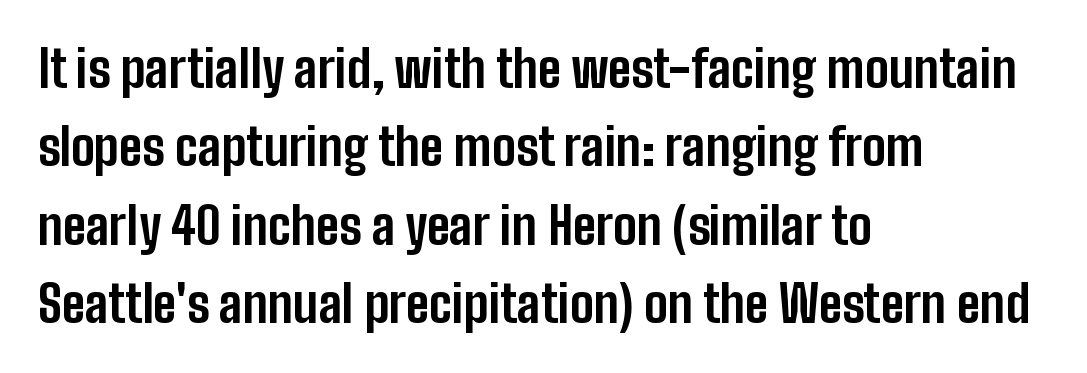
Q: Is the text bold? A: Yes.
Q: Is the text italic (slanted)? A: No, it is upright.
Q: Is the typeface a serif or a sans-serif typeface? A: Sans-serif.
Q: Is the text underlined? A: No.
Q: How is the paragraph aligned? A: Left-aligned.
Q: Is the spacing between letters normal or unusually wide? A: Normal.
Q: Is the spacing between lines tight, normal or loose? A: Normal.
Q: Width (condensed, normal, or wide)? A: Condensed.
Q: Stroke contrast? A: Low.
Q: x-height? A: Medium.
Q: Monospaced? A: No.
